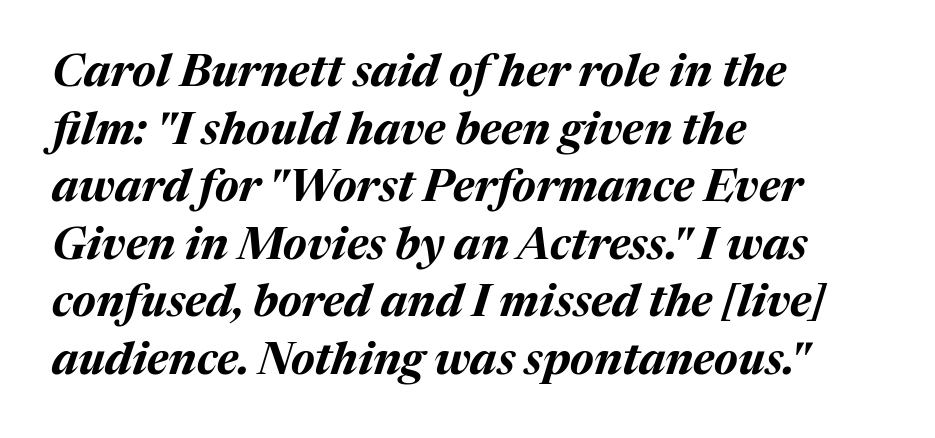
Q: Is the text bold? A: Yes.
Q: Is the text italic (slanted)? A: Yes, it leans right by about 17 degrees.
Q: Is the text underlined? A: No.
Q: How is the paragraph aligned? A: Left-aligned.
Q: Is the spacing between letters normal or unusually wide? A: Normal.
Q: Is the spacing between lines tight, normal or loose? A: Normal.
Q: Width (condensed, normal, or wide)? A: Normal.
Q: Stroke contrast? A: Medium.
Q: x-height? A: Medium.
Q: Monospaced? A: No.
